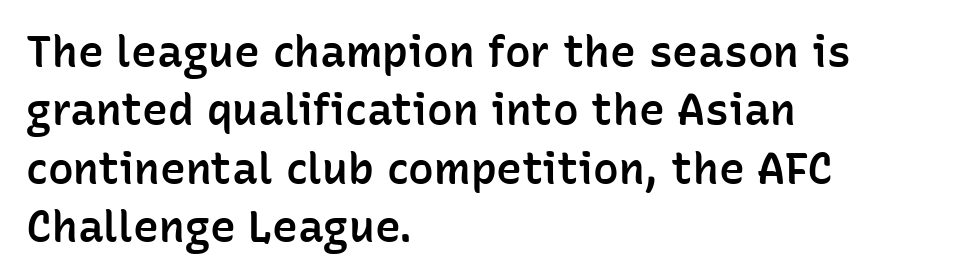
{"serif": "no", "italic": "no", "bold": "semi", "weight": "semibold", "width": "normal", "stroke_contrast": "low", "x_height": "medium", "monospaced": "no", "underline": "no", "align": "left", "line_spacing": "normal", "line_spacing_ratio": 1.36, "letter_spacing": "normal", "letter_spacing_em": 0.0, "glyph_px": 43}
